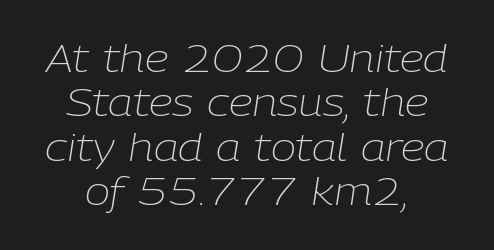
Q: Is the text bold? A: No.
Q: Is the text italic (slanted)? A: Yes, it leans right by about 9 degrees.
Q: Is the text underlined? A: No.
Q: Is the spacing between letters normal or unusually wide? A: Normal.
Q: Width (condensed, normal, or wide)? A: Normal.
Q: Stroke contrast? A: Low.
Q: x-height? A: Medium.
Q: Monospaced? A: No.
